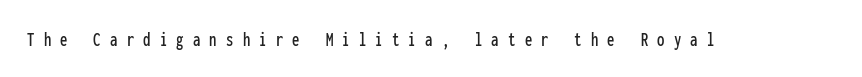
The image shows 21 px text type, upright; set unusually wide letter spacing (+0.44 em), not underlined.
